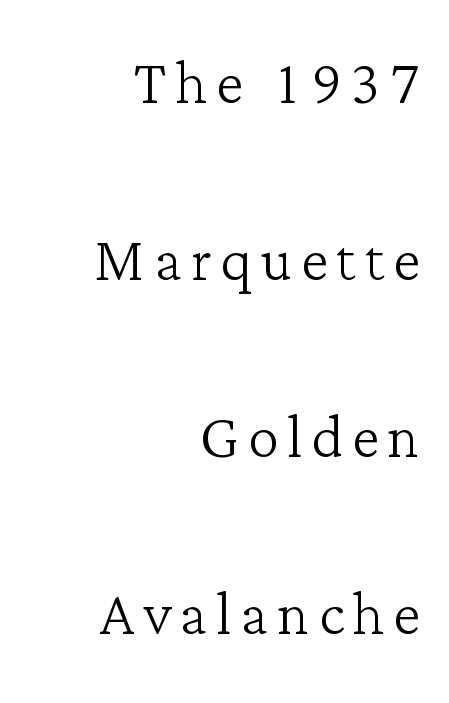
{"serif": "yes", "italic": "no", "bold": "no", "weight": "light", "width": "normal", "stroke_contrast": "low", "x_height": "medium", "monospaced": "no", "underline": "no", "align": "right", "line_spacing": "loose", "line_spacing_ratio": 2.27, "glyph_px": 78}
